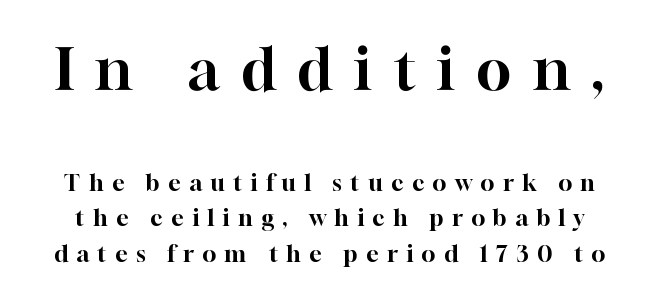
The image shows 58 px serif type, upright; set normal line spacing (1.53x), unusually wide letter spacing (+0.37 em), not underlined; the first (top) block is 2.52x larger; high stroke contrast and a medium x-height.
